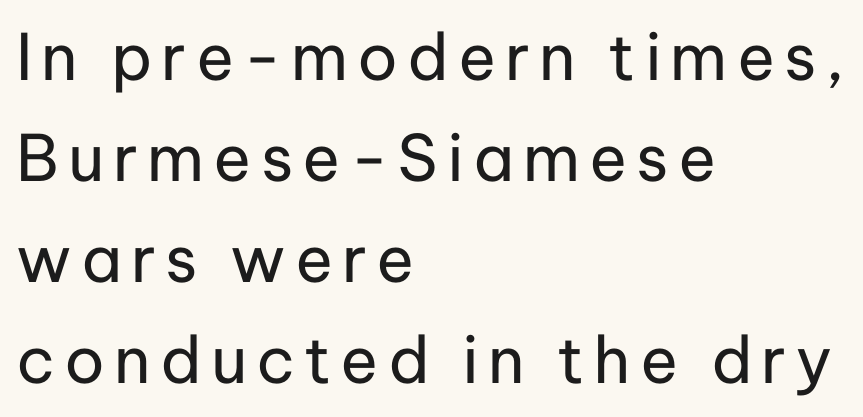
{"serif": "no", "italic": "no", "bold": "no", "weight": "regular", "width": "normal", "stroke_contrast": "low", "x_height": "medium", "monospaced": "no", "underline": "no", "align": "left", "line_spacing": "normal", "line_spacing_ratio": 1.58, "glyph_px": 64}
